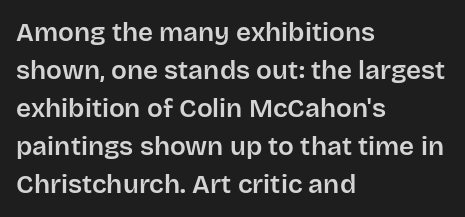
{"italic": "no", "underline": "no", "align": "left", "line_spacing": "normal", "line_spacing_ratio": 1.46, "letter_spacing": "normal", "letter_spacing_em": 0.0, "glyph_px": 26}
